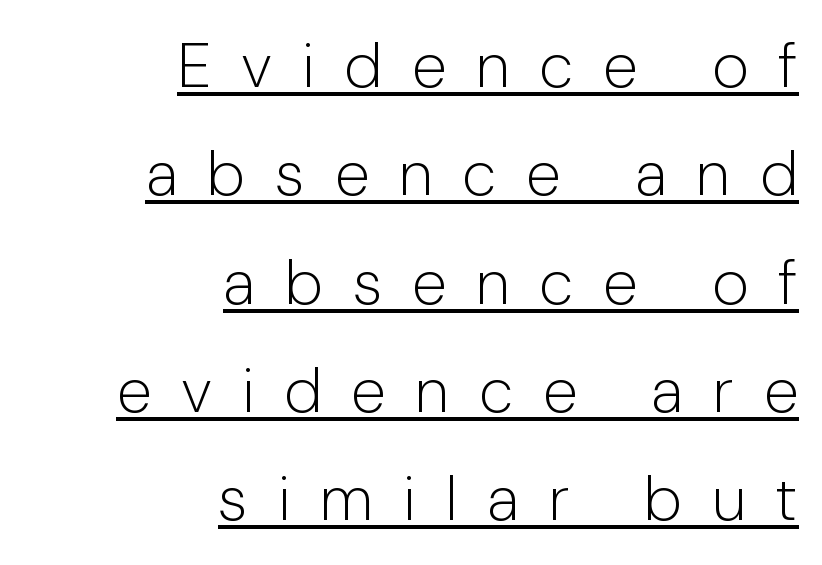
The image shows 63 px light sans-serif type, upright; set right-aligned, line spacing 1.72x, unusually wide letter spacing (+0.47 em), underlined; low stroke contrast and a medium x-height.
